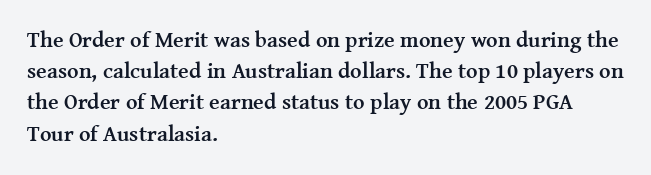
Q: Is the text bold? A: Yes.
Q: Is the text italic (slanted)? A: No, it is upright.
Q: Is the text underlined? A: No.
Q: How is the paragraph aligned? A: Left-aligned.
Q: Is the spacing between letters normal or unusually wide? A: Normal.
Q: Is the spacing between lines tight, normal or loose? A: Normal.
